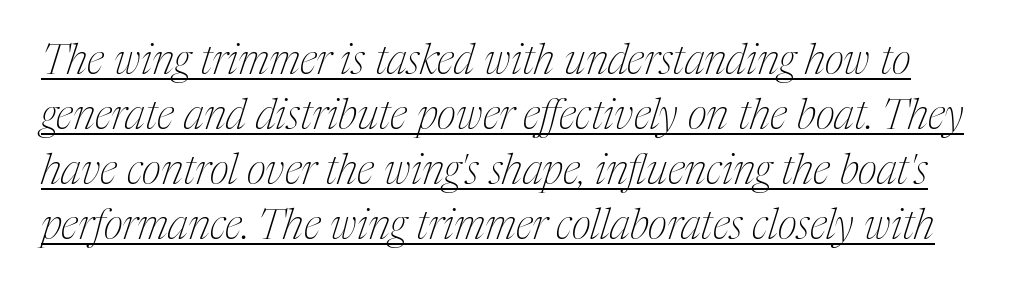
No heavy texture on the line: the type isn't bold. Looks like regular typesetting: each glyph gets only the width it needs. What stands out about the letter spacing? Nothing — it is the standard amount. Baseline-to-baseline distance is the conventional proportion of letter height. Descenders here cross a horizontal rule under the line.
